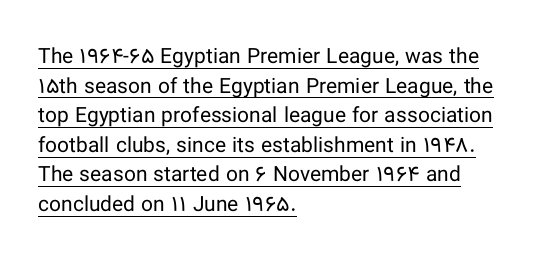
{"italic": "no", "bold": "no", "underline": "yes", "align": "left", "line_spacing": "normal", "line_spacing_ratio": 1.41, "letter_spacing": "normal", "letter_spacing_em": 0.0, "glyph_px": 21}
